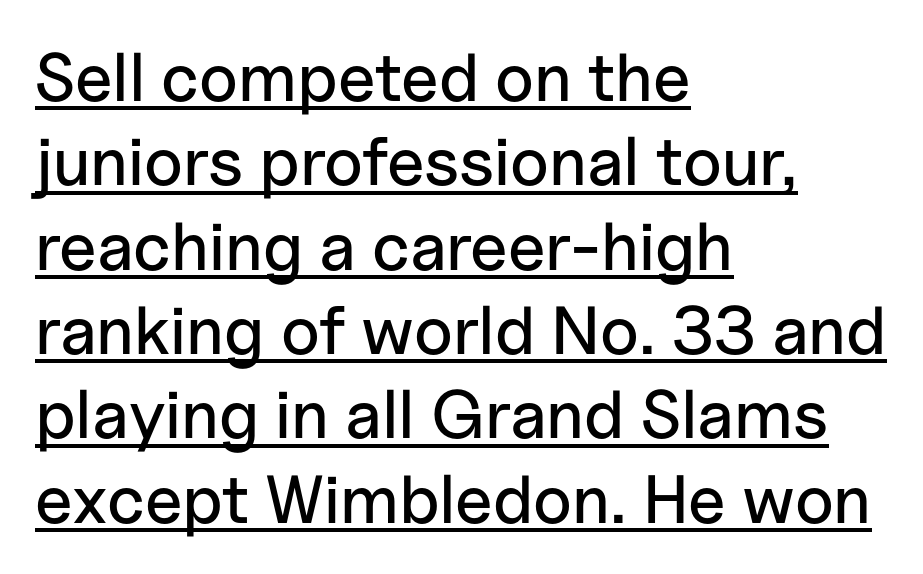
The image shows 68 px sans-serif type, upright; set left-aligned, line spacing 1.24x, normal letter spacing, underlined; low stroke contrast and a medium x-height.
